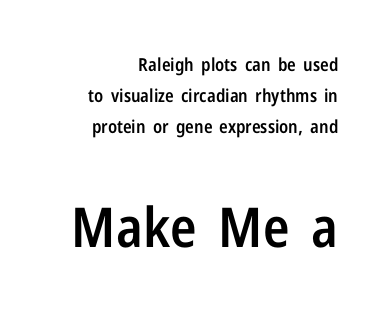
Q: Is the text bold? A: Semi-bold.
Q: Is the text italic (slanted)? A: No, it is upright.
Q: Is the typeface a serif or a sans-serif typeface? A: Sans-serif.
Q: Is the text underlined? A: No.
Q: How is the paragraph aligned? A: Right-aligned.
Q: Is the spacing between letters normal or unusually wide? A: Normal.
Q: Which block of text is set in a larger size, the first (top) or the second (bottom)? A: The second (bottom) one.
Q: Width (condensed, normal, or wide)? A: Condensed.
Q: Stroke contrast? A: Low.
Q: x-height? A: Medium.
Q: Monospaced? A: No.
